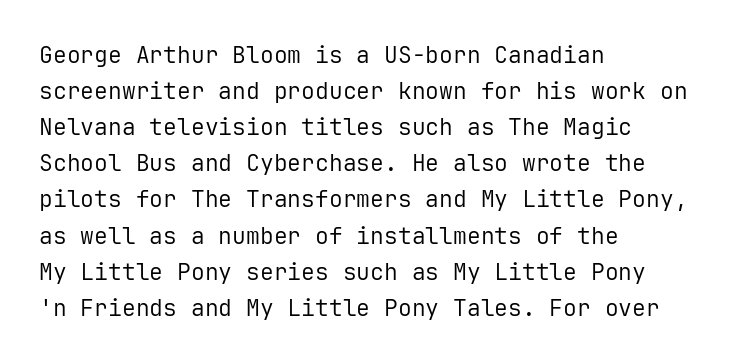
Nothing unusual about the tracking: characters are spaced as the font intends. The typesetter chose a ragged-right arrangement here. Vertical strokes here are truly vertical. In terms of leading, this rendering sits right in the middle.
